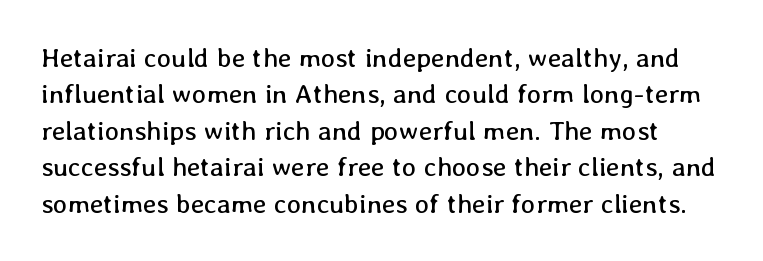
{"italic": "no", "bold": "no", "underline": "no", "line_spacing": "normal", "line_spacing_ratio": 1.35, "letter_spacing": "normal", "letter_spacing_em": 0.0, "glyph_px": 27}
